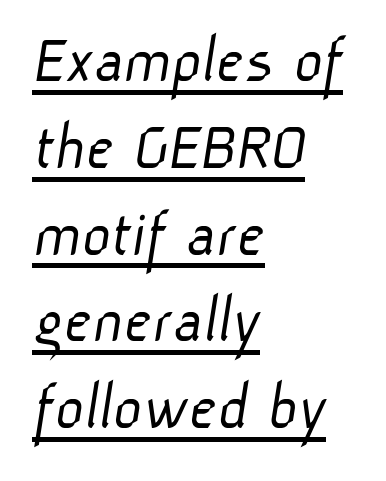
Q: Is the text bold? A: No.
Q: Is the typeface a serif or a sans-serif typeface? A: Sans-serif.
Q: Is the text underlined? A: Yes.
Q: How is the paragraph aligned? A: Left-aligned.
Q: Is the spacing between letters normal or unusually wide? A: Normal.
Q: Width (condensed, normal, or wide)? A: Normal.
Q: Stroke contrast? A: Low.
Q: x-height? A: Medium.
Q: Monospaced? A: No.
